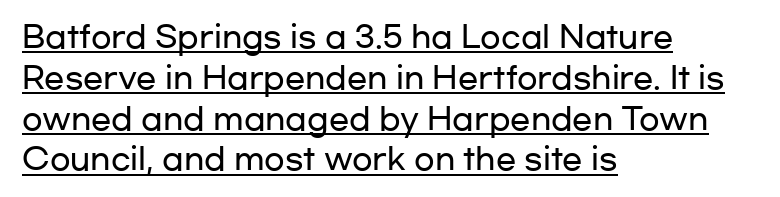
{"serif": "no", "italic": "no", "width": "wide", "stroke_contrast": "low", "x_height": "medium", "monospaced": "no", "underline": "yes", "align": "left", "line_spacing": "normal", "line_spacing_ratio": 1.36, "letter_spacing": "normal", "letter_spacing_em": 0.0, "glyph_px": 30}
